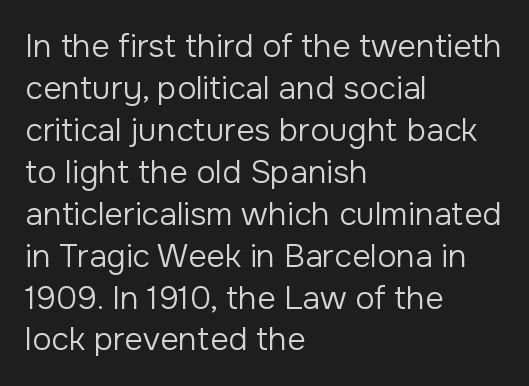
The image shows 32 px regular-weight sans-serif type, upright; set left-aligned, normal line spacing (1.31x), normal letter spacing, not underlined; low stroke contrast and a medium x-height.
